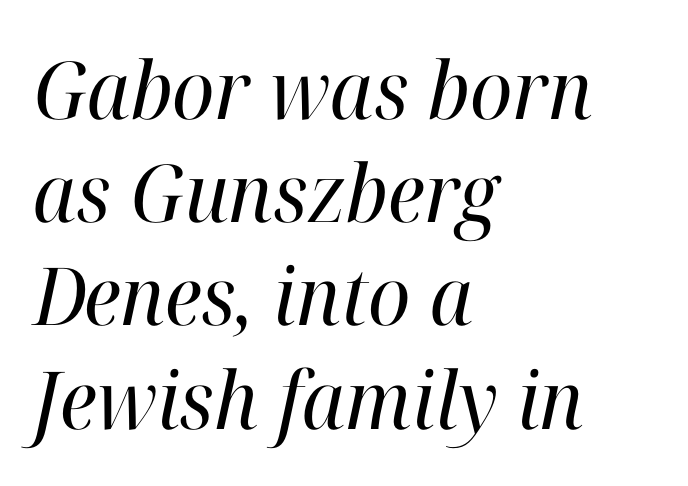
Q: Is the text bold? A: No.
Q: Is the text italic (slanted)? A: Yes, it leans right by about 12 degrees.
Q: Is the typeface a serif or a sans-serif typeface? A: Serif.
Q: Is the text underlined? A: No.
Q: How is the paragraph aligned? A: Left-aligned.
Q: Is the spacing between letters normal or unusually wide? A: Normal.
Q: Is the spacing between lines tight, normal or loose? A: Normal.
Q: Width (condensed, normal, or wide)? A: Normal.
Q: Stroke contrast? A: High.
Q: x-height? A: Medium.
Q: Monospaced? A: No.
